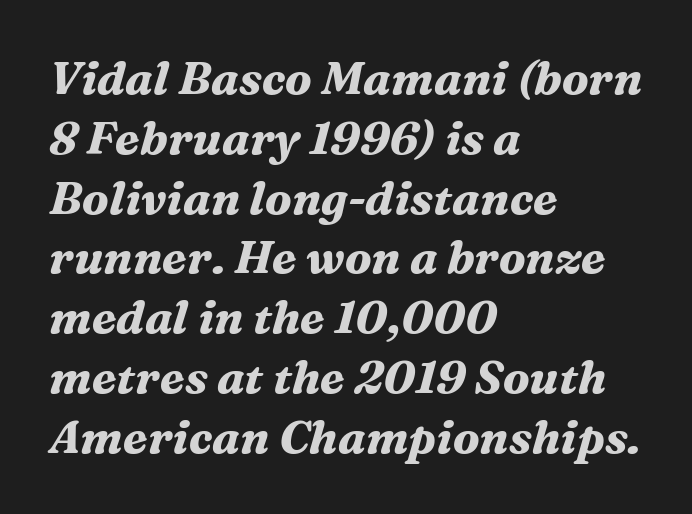
The image shows 46 px bold serif type, italic (leaning right); set left-aligned, normal line spacing (1.3x), normal letter spacing, not underlined; medium stroke contrast and a medium x-height.
